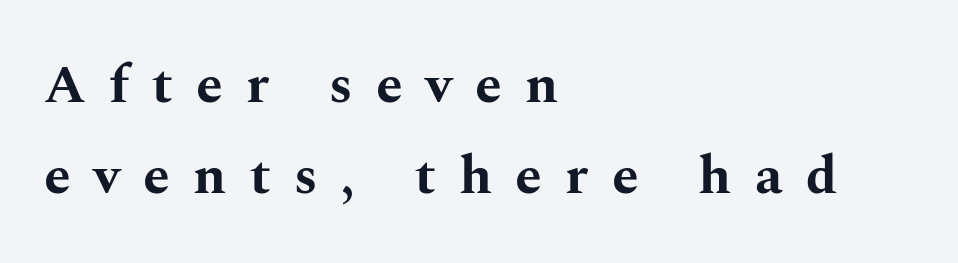
The image shows 54 px bold, wide serif type, upright; set left-aligned, normal line spacing (1.69x), unusually wide letter spacing (+0.43 em), not underlined; medium stroke contrast and a medium x-height.
